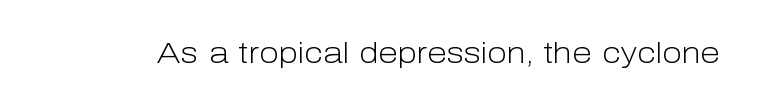
Type without underlining. Are there feet on the stems? There aren't — it's a sans. Spacing verdict: proportional, widths tailored to each character. The letterforms sit shoulder to shoulder at normal distance. The specimen reads as upright at a glance. The strokes carry an ordinary text weight at most.
